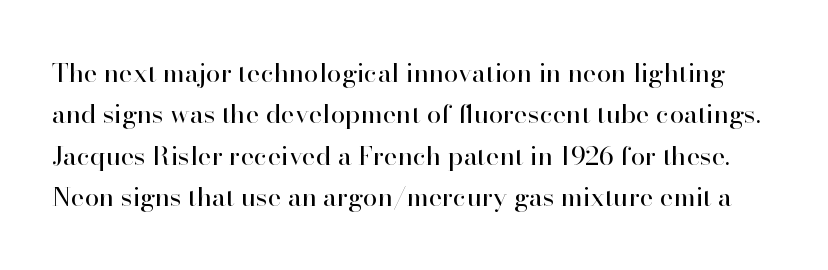
The strokes are not fattened; the text isn't bold. The line texture is even and compact thanks to regular tracking. These lines sit exactly where default settings would place them. Ordinary non-slanted type is in use.
